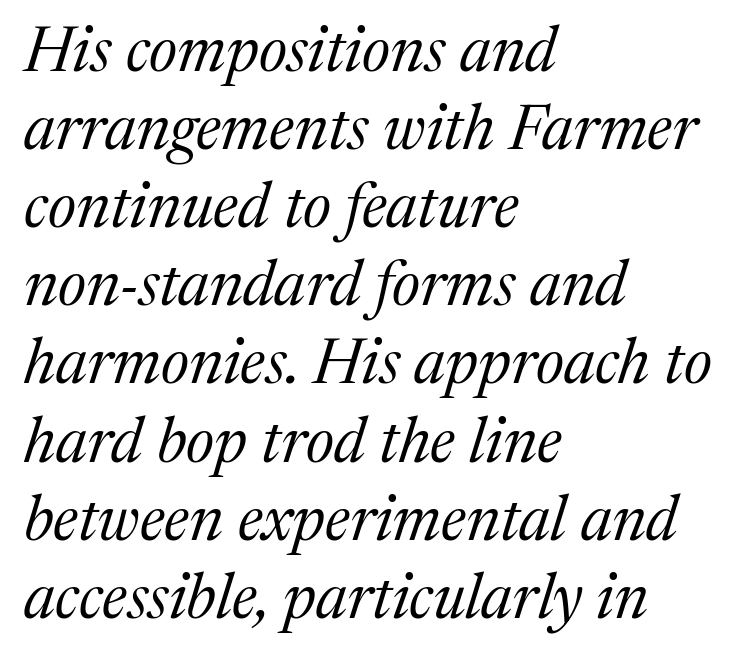
The image shows 63 px regular-weight serif type, italic (leaning right); set left-aligned, line spacing 1.24x, normal letter spacing, not underlined; medium stroke contrast and a medium x-height.
